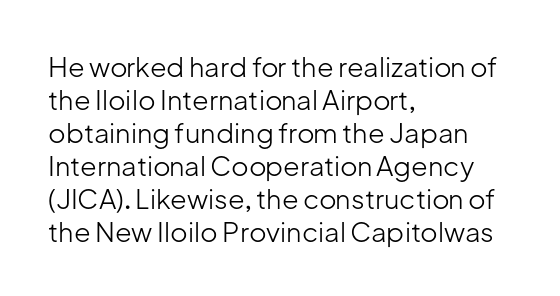
Q: Is the text bold? A: No.
Q: Is the text italic (slanted)? A: No, it is upright.
Q: Is the text underlined? A: No.
Q: How is the paragraph aligned? A: Left-aligned.
Q: Is the spacing between letters normal or unusually wide? A: Normal.
